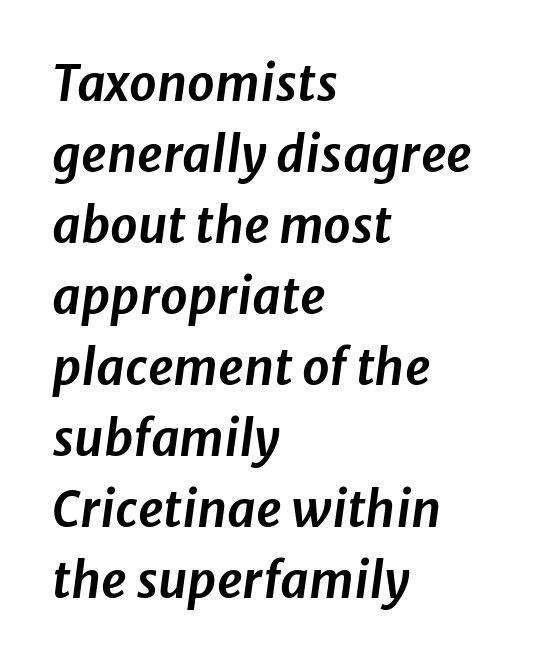
The baseline area is clear. The tracking reads as untouched default to a designer's eye. The glyphs look as if they've been sheared to an angle. Interline gaps are of average width in this sample. Notice how the passage keeps a crisp vertical edge on the left only.
